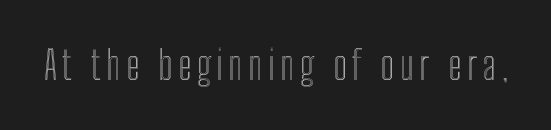
Q: Is the text italic (slanted)? A: No, it is upright.
Q: Is the text underlined? A: No.
Q: Width (condensed, normal, or wide)? A: Condensed.
Q: x-height? A: Medium.
Q: Monospaced? A: No.
